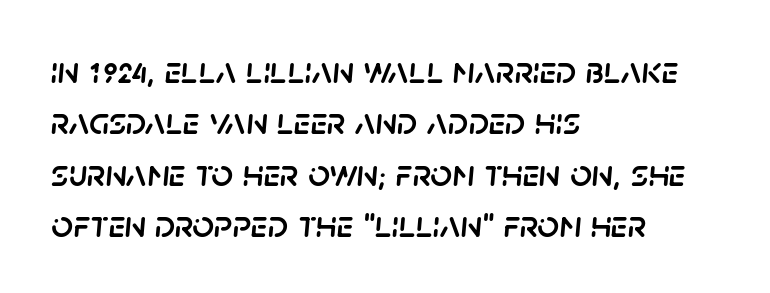
The image shows 38 px text type, italic (leaning right); set left-aligned, normal line spacing (1.35x), normal letter spacing, not underlined; low stroke contrast and a large x-height.
